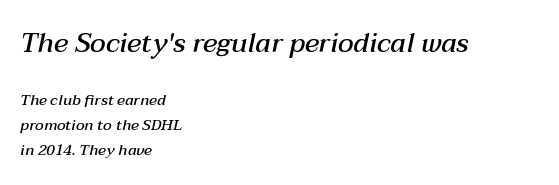
The image shows 27 px text type, italic (leaning right); set left-aligned, normal line spacing (1.68x), normal letter spacing, not underlined; the first (top) block is 1.8x larger.
